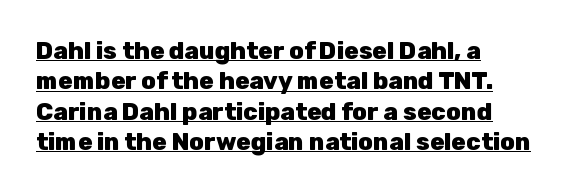
Q: Is the text bold? A: Yes.
Q: Is the text italic (slanted)? A: No, it is upright.
Q: Is the text underlined? A: Yes.
Q: How is the paragraph aligned? A: Left-aligned.
Q: Is the spacing between letters normal or unusually wide? A: Normal.
Q: Is the spacing between lines tight, normal or loose? A: Normal.
